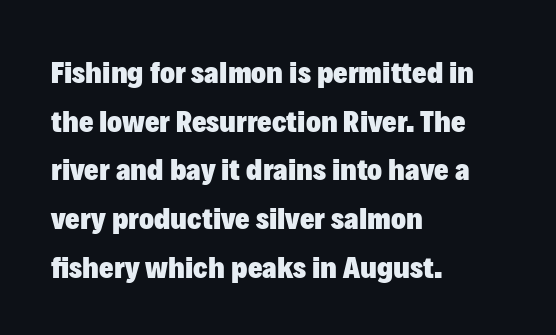
The image shows 31 px heavy sans-serif type, upright; set left-aligned, normal line spacing (1.57x), normal letter spacing, not underlined; low stroke contrast and a medium x-height.
